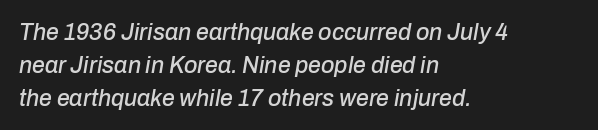
The compositor pushed each line to the left boundary. Style check: oblique. The line-height multiplier appears to be the usual default. A bare baseline throughout the passage. Tracking here is standard; glyphs follow each other at the usual distance.
